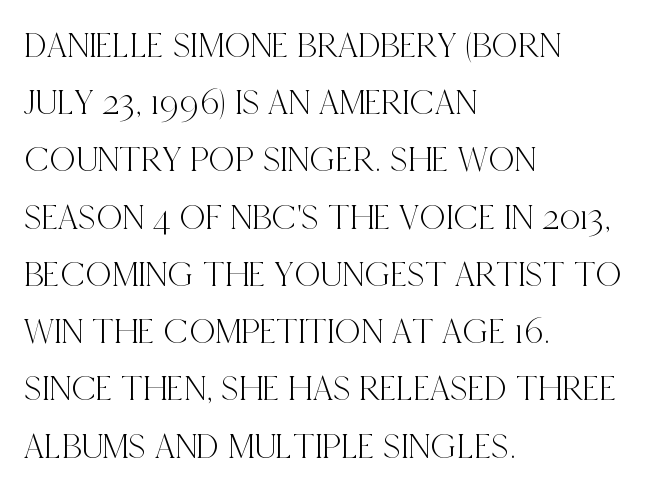
Q: Is the text italic (slanted)? A: No, it is upright.
Q: Is the typeface a serif or a sans-serif typeface? A: Serif.
Q: Is the text underlined? A: No.
Q: How is the paragraph aligned? A: Left-aligned.
Q: Is the spacing between letters normal or unusually wide? A: Normal.
Q: Is the spacing between lines tight, normal or loose? A: Normal.
Q: Width (condensed, normal, or wide)? A: Condensed.
Q: x-height? A: Large.
Q: Monospaced? A: No.
